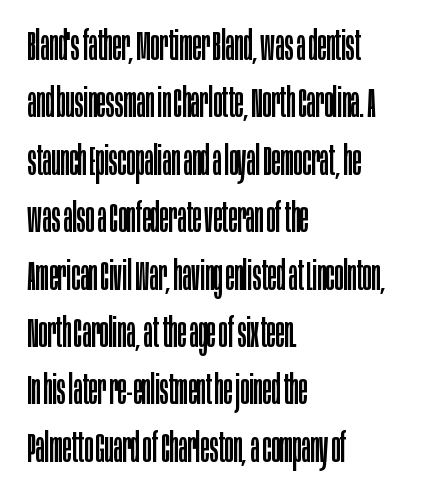
Q: Is the text bold? A: No.
Q: Is the text italic (slanted)? A: No, it is upright.
Q: Is the typeface a serif or a sans-serif typeface? A: Sans-serif.
Q: Is the text underlined? A: No.
Q: How is the paragraph aligned? A: Left-aligned.
Q: Is the spacing between letters normal or unusually wide? A: Normal.
Q: Is the spacing between lines tight, normal or loose? A: Normal.
Q: Width (condensed, normal, or wide)? A: Condensed.
Q: Stroke contrast? A: Low.
Q: x-height? A: Large.
Q: Monospaced? A: No.
